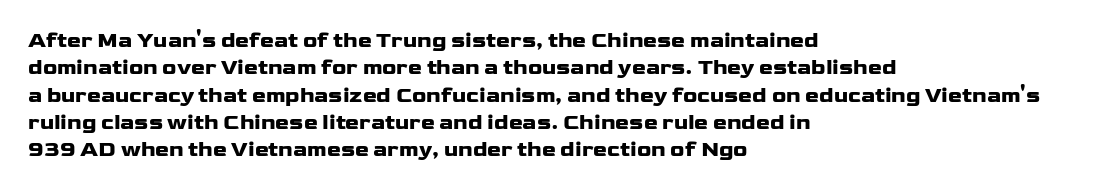
Q: Is the text bold? A: Yes.
Q: Is the text italic (slanted)? A: No, it is upright.
Q: Is the text underlined? A: No.
Q: How is the paragraph aligned? A: Left-aligned.
Q: Is the spacing between letters normal or unusually wide? A: Normal.
Q: Is the spacing between lines tight, normal or loose? A: Normal.
